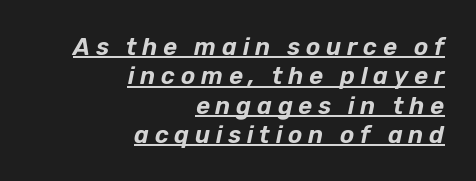
Q: Is the text italic (slanted)? A: Yes, it leans right by about 12 degrees.
Q: Is the text underlined? A: Yes.
Q: How is the paragraph aligned? A: Right-aligned.
Q: Is the spacing between letters normal or unusually wide? A: Unusually wide.
